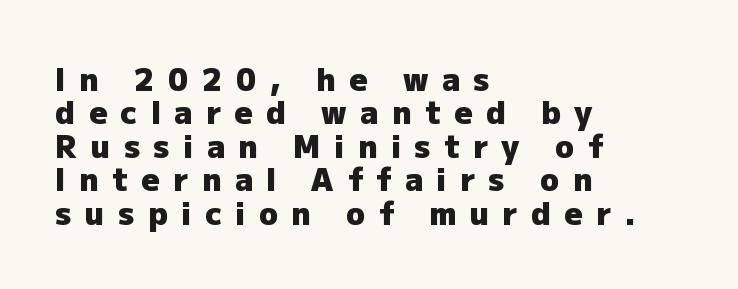
{"serif": "no", "italic": "no", "bold": "yes", "weight": "heavy", "width": "normal", "stroke_contrast": "low", "x_height": "medium", "monospaced": "no", "underline": "no", "align": "left", "line_spacing": "tight", "line_spacing_ratio": 1.08, "letter_spacing": "wide", "letter_spacing_em": 0.44, "glyph_px": 31}
